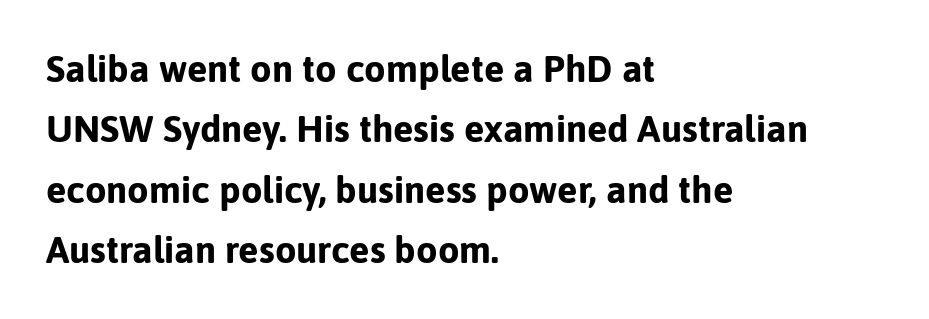
The image shows 38 px bold sans-serif type, upright; set left-aligned, normal line spacing (1.59x), normal letter spacing, not underlined; low stroke contrast and a medium x-height.
